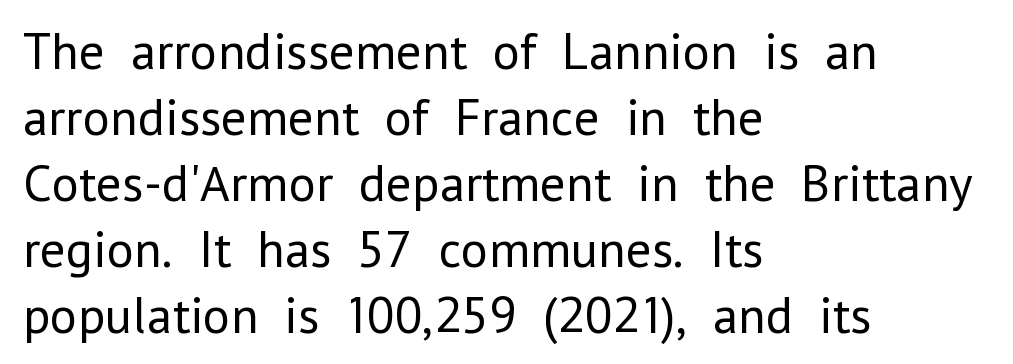
The image shows 52 px regular-weight sans-serif type, upright; set left-aligned, normal line spacing (1.27x), normal letter spacing, not underlined; low stroke contrast and a medium x-height.
